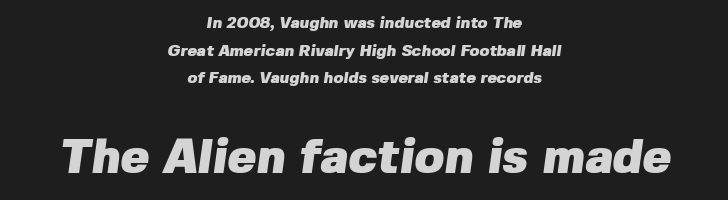
Classification — sans serif. How are the letters spaced? Ordinarily, with no added tracking. Do the characters align in a grid? No, the font is proportional. The more generous point size was reserved for the lower chunk. Strong, thick strokes mark this as bold type.
